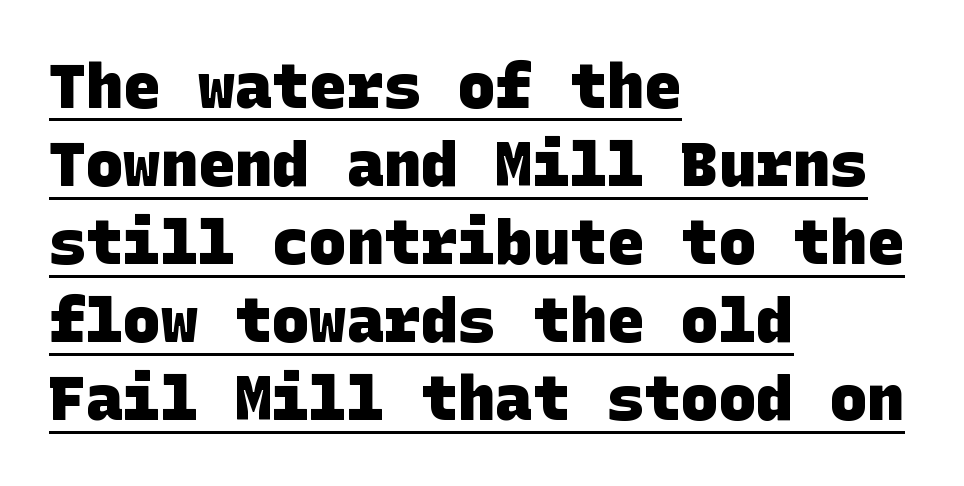
Layout note: lines flush left. The horizontal fit of the characters is conventional and even. Classification — sans serif. Descenders here cross a horizontal rule under the line.
